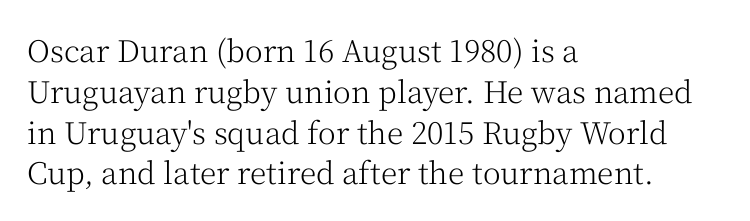
Font category for this specimen: serif. The words here are not underlined. Typeset ragged right — the left edge is the straight one. What stands out about the letter spacing? Nothing — it is the standard amount. The font's upright variant was chosen for this text. The typesetting does not lean heavy: it is not bold.
